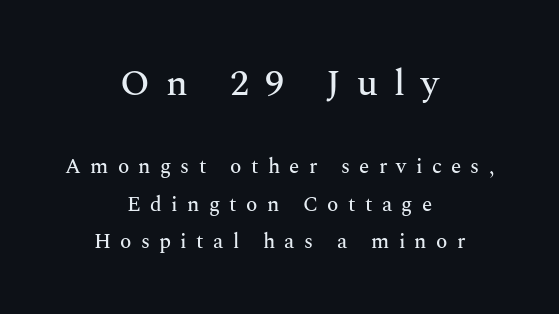
Q: Is the text italic (slanted)? A: No, it is upright.
Q: Is the typeface a serif or a sans-serif typeface? A: Serif.
Q: Is the text underlined? A: No.
Q: How is the paragraph aligned? A: Centered.
Q: Is the spacing between letters normal or unusually wide? A: Unusually wide.
Q: Which block of text is set in a larger size, the first (top) or the second (bottom)? A: The first (top) one.
Q: Width (condensed, normal, or wide)? A: Normal.
Q: Stroke contrast? A: Medium.
Q: x-height? A: Medium.
Q: Monospaced? A: No.
